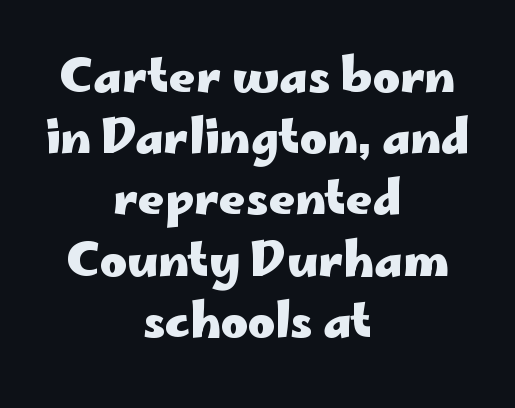
Quick note: interline space is typical. In terms of posture, this sample is upright. Honestly, there is no underline to notice here at all. Compared with an ordinary text face, these strokes are far heavier — a full bold.
